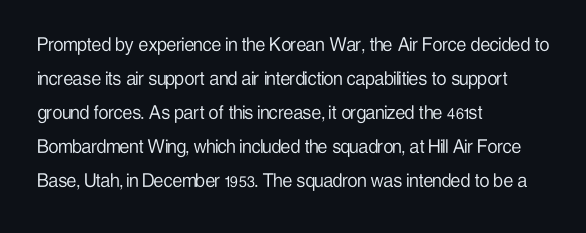
Q: Is the text bold? A: No.
Q: Is the text italic (slanted)? A: No, it is upright.
Q: Is the text underlined? A: No.
Q: How is the paragraph aligned? A: Left-aligned.
Q: Is the spacing between letters normal or unusually wide? A: Normal.
Q: Is the spacing between lines tight, normal or loose? A: Normal.
